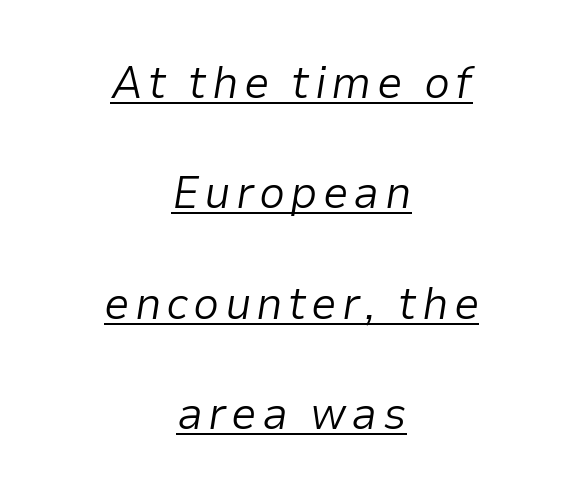
The sample's only ornament is a line tracing under the words. Is the stroke heavy? The answer is a plain regular-or-lighter. If you drew a line through each stem, it would be angled. This sample has the flowing, uneven cadence of proportional lettering.
